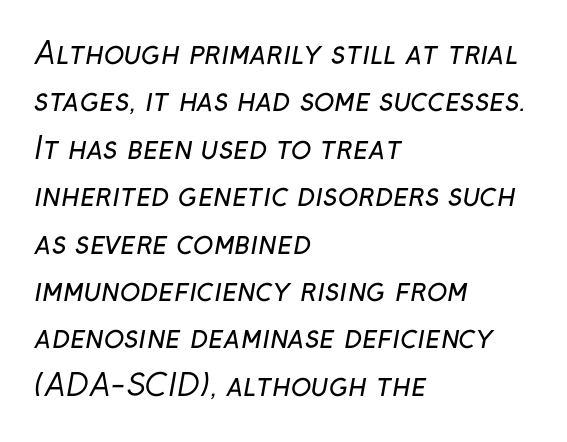
The passage is arranged the way most books set body copy — flush left. The weight tops out at a normal text grade. Evenly set lines give the paragraph a standard silhouette. The type is set solid horizontally, with unmodified tracking. The typeface chosen for these lines omits serifs.
